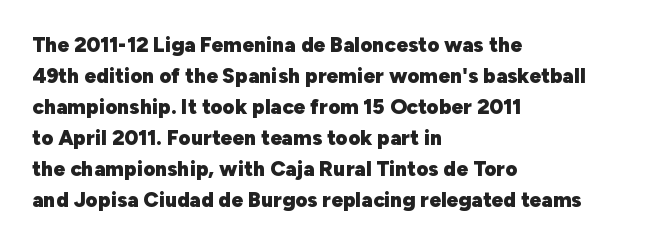
Q: Is the text bold? A: Yes.
Q: Is the text italic (slanted)? A: No, it is upright.
Q: Is the text underlined? A: No.
Q: How is the paragraph aligned? A: Left-aligned.
Q: Is the spacing between letters normal or unusually wide? A: Normal.
Q: Is the spacing between lines tight, normal or loose? A: Normal.
